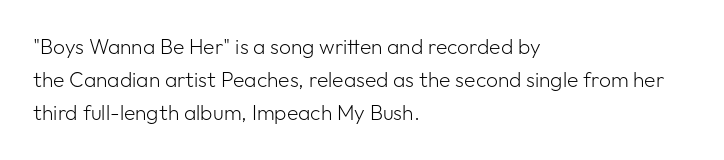
The image shows 21 px text type, upright; set left-aligned, normal line spacing (1.58x), normal letter spacing, not underlined.
